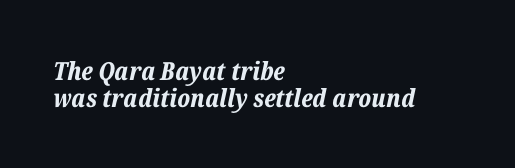
Honestly, the rows look squashed on top of each other. Stroke thickness is high; the sample reads as a true bold. In terms of letterspacing, this is plain default setting. The typography opts for an oblique posture over an upright one. The passage is arranged the way most books set body copy — flush left.
